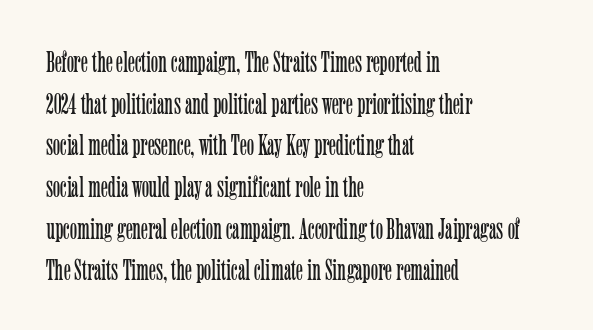
The rendering shows small feet on the letterforms — a serif design. Varying glyph widths throughout — classic text-font behaviour. Italic? Not at all — the glyphs are vertical. Nobody drew a line under any word here.
